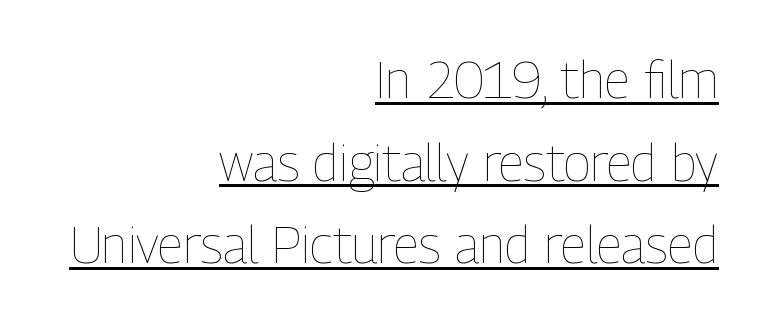
Check the space under the baseline: a stroke is drawn there. The letters advance in unequal steps, a hallmark of proportional type. The rag falls on the left side of this text block. Stroke mass is kept to a normal reading level or below. These lines were composed using upright roman letters.
